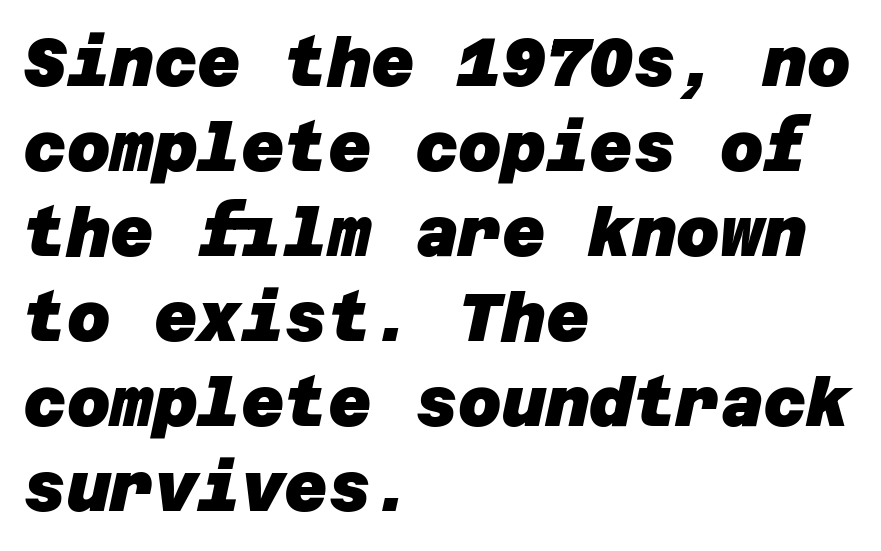
The rendering uses a bold face; every stroke is thick and dark. Descender tails drop into unmarked territory. The leading is moderate, giving the passage an even texture. Compared with a centered layout, this one pins lines to the left instead. The font family rendered here belongs to the sans-serif group.
